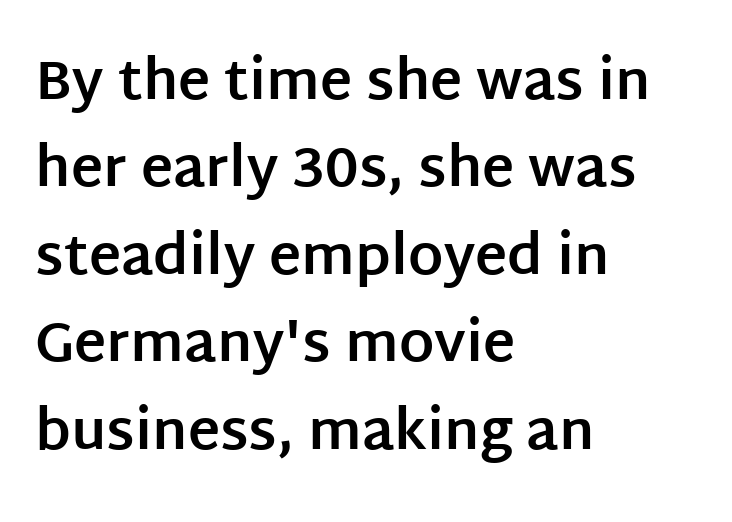
The image shows 55 px bold sans-serif type, upright; set left-aligned, normal line spacing (1.59x), normal letter spacing, not underlined; low stroke contrast and a large x-height.
